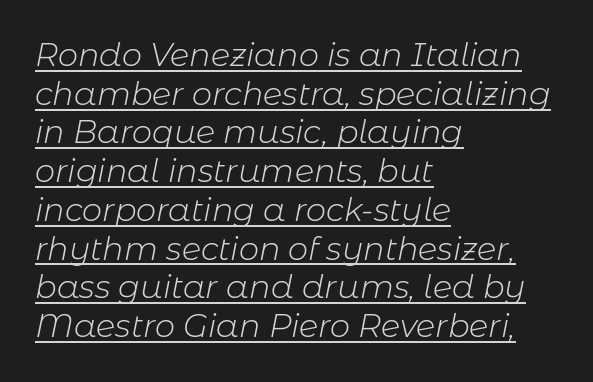
The image shows 32 px light type, italic (leaning right); set left-aligned, line spacing 1.21x, normal letter spacing, underlined; low stroke contrast and a medium x-height.
